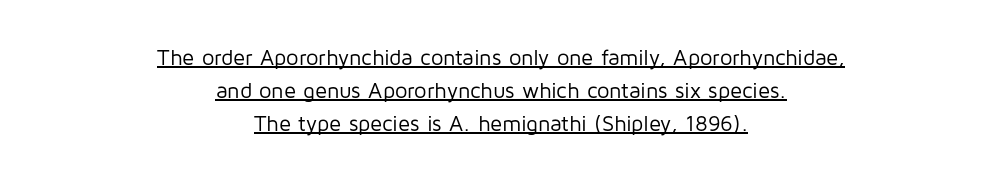
In terms of posture, this sample is upright. Glyph-to-glyph distance matches everyday printed text. One-word summary of the alignment: center. Weight: in the light-to-regular range. This sample carries an underscore along the baseline area.
